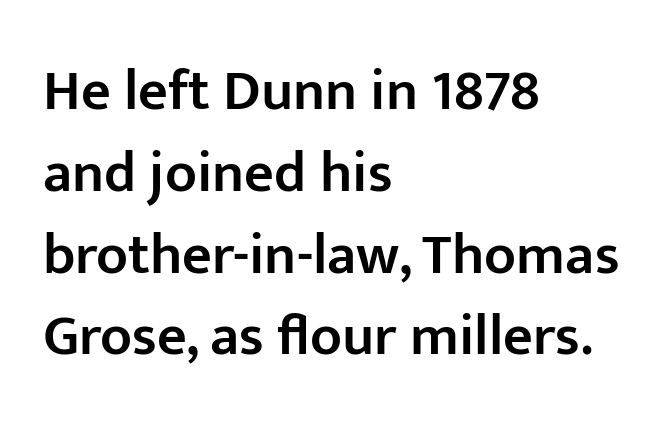
The image shows 58 px semibold sans-serif type, upright; set left-aligned, normal line spacing (1.41x), normal letter spacing, not underlined; low stroke contrast and a medium x-height.
